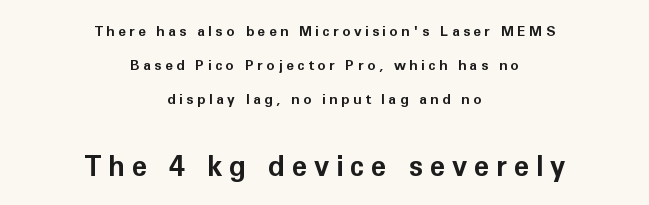
Summary of weight: heavy, a full bold. Type size steps up from the first block to the second. Each letter keeps its own natural width here, so spacing adapts to shape. Observe the wide spacing: letters keep a clear distance from each other. Students, observe: this is what heavily led, spacious text looks like. Alignment: centered.
